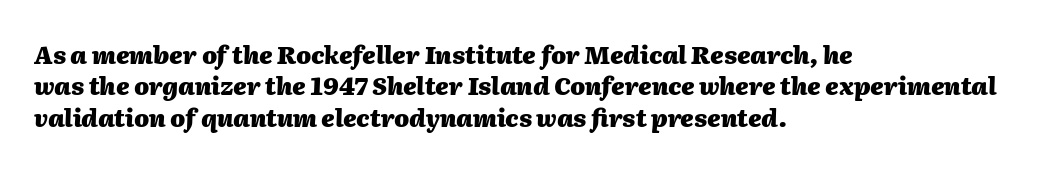
The image shows 24 px bold type, italic (leaning right); set left-aligned, normal line spacing (1.31x), normal letter spacing, not underlined.
